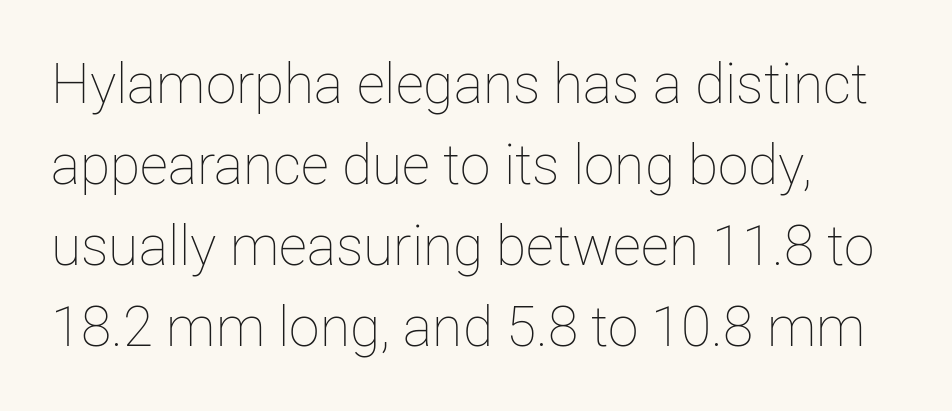
{"italic": "no", "bold": "no", "weight": "thin", "width": "normal", "stroke_contrast": "low", "x_height": "medium", "monospaced": "no", "underline": "no", "align": "left", "line_spacing": "normal", "line_spacing_ratio": 1.47, "letter_spacing": "normal", "letter_spacing_em": 0.0, "glyph_px": 55}
